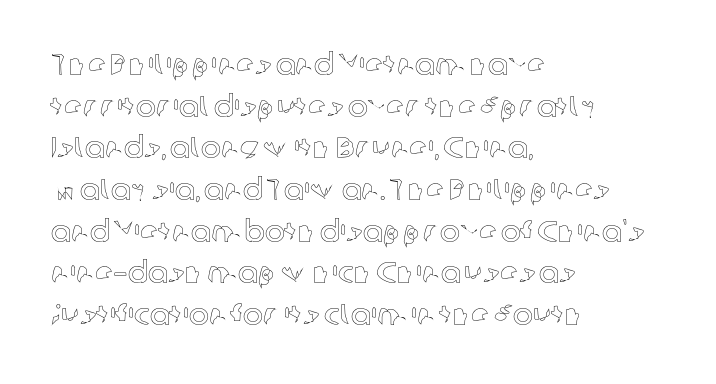
Here the designer chose a conventional face with non-uniform glyph widths. This sample uses plain, unmodified letter spacing. This sample is left-justified, so line endings fall wherever the words run out. Any mark beneath the type? The region is blank. Regular leading. Every stem runs plumb, perpendicular to the baseline.
